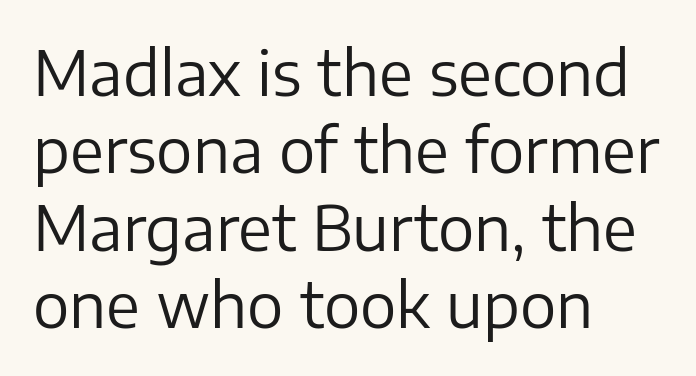
{"serif": "no", "italic": "no", "bold": "no", "weight": "regular", "width": "normal", "stroke_contrast": "low", "x_height": "medium", "monospaced": "no", "underline": "no", "align": "left", "line_spacing": "normal", "line_spacing_ratio": 1.27, "letter_spacing": "normal", "letter_spacing_em": 0.0, "glyph_px": 61}
